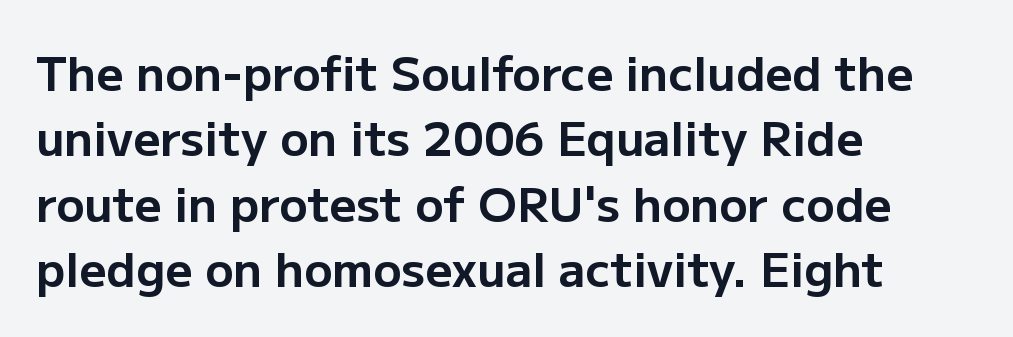
The image shows 47 px bold sans-serif type, upright; set left-aligned, normal line spacing (1.39x), normal letter spacing, not underlined; low stroke contrast and a medium x-height.
